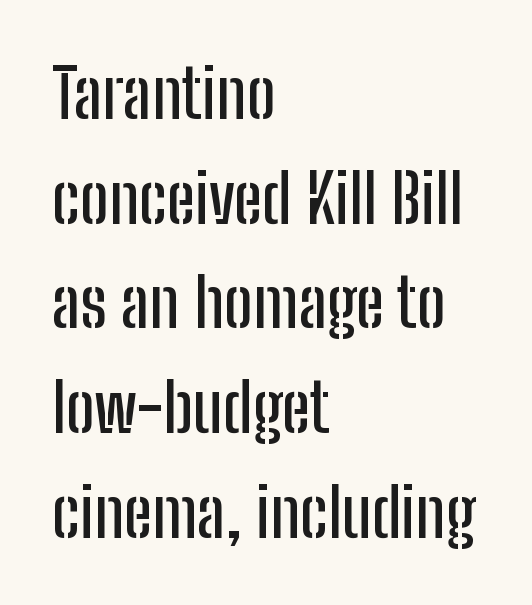
Q: Is the text italic (slanted)? A: No, it is upright.
Q: Is the typeface a serif or a sans-serif typeface? A: Sans-serif.
Q: Is the text underlined? A: No.
Q: How is the paragraph aligned? A: Left-aligned.
Q: Is the spacing between letters normal or unusually wide? A: Normal.
Q: Is the spacing between lines tight, normal or loose? A: Normal.
Q: Width (condensed, normal, or wide)? A: Condensed.
Q: Stroke contrast? A: Low.
Q: x-height? A: Medium.
Q: Monospaced? A: No.
